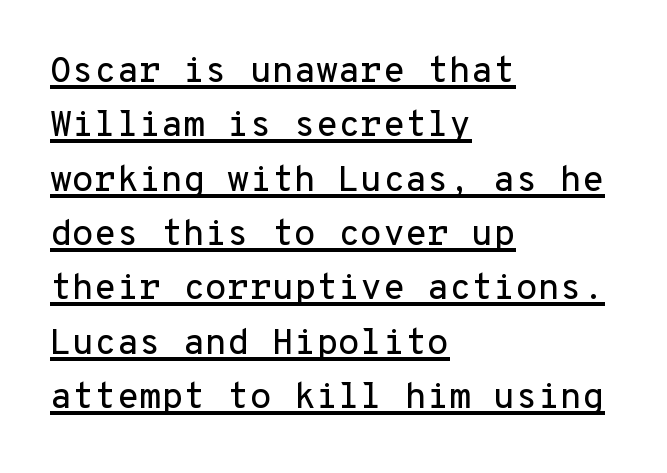
The image shows 36 px sans-serif type, upright, monospaced; set left-aligned, normal line spacing (1.51x), normal letter spacing, underlined; low stroke contrast and a medium x-height.
